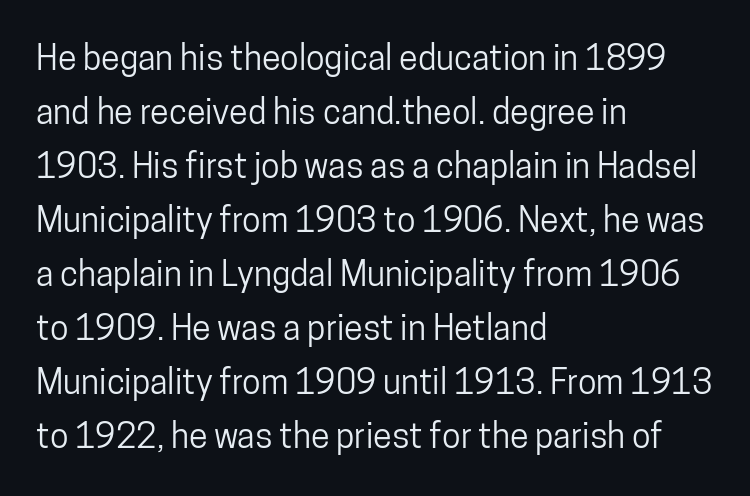
The image shows 34 px condensed sans-serif type, upright; set left-aligned, normal line spacing (1.59x), normal letter spacing, not underlined; low stroke contrast and a medium x-height.
